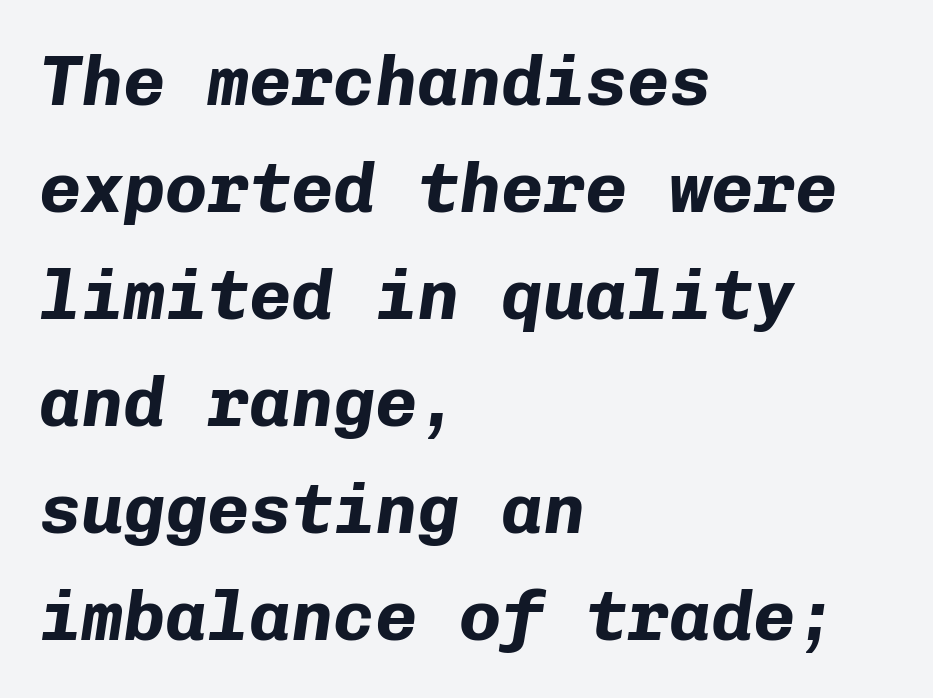
The rendering uses a moderate line-height, typical for paragraphs. Does the copy run flush right? No — it runs flush left. Think of a typewriter: that constant character pitch is what you see here. Only glyphs here, with clear space below each row. Every letter is thick-stroked: bold, no question. Slant detected: the letters are inclined.
